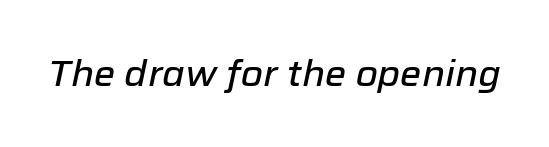
Caption: standard tracking, unaltered. Check under the words: just untouched page. These lines are rendered in a variable-pitch font. The face used here has a pronounced slope to its letters.
